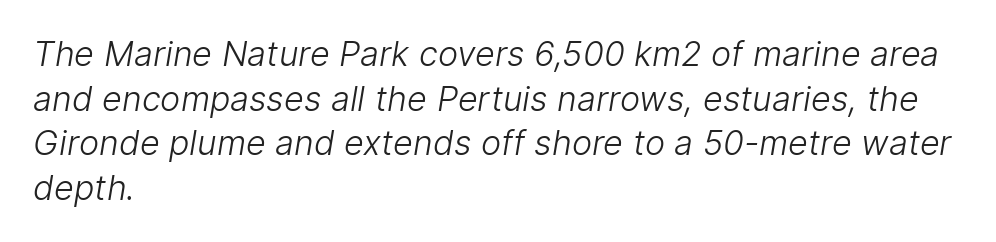
Q: Is the text bold? A: No.
Q: Is the typeface a serif or a sans-serif typeface? A: Sans-serif.
Q: Is the text underlined? A: No.
Q: How is the paragraph aligned? A: Left-aligned.
Q: Is the spacing between letters normal or unusually wide? A: Normal.
Q: Is the spacing between lines tight, normal or loose? A: Normal.
Q: Width (condensed, normal, or wide)? A: Normal.
Q: Stroke contrast? A: Low.
Q: x-height? A: Medium.
Q: Monospaced? A: No.
